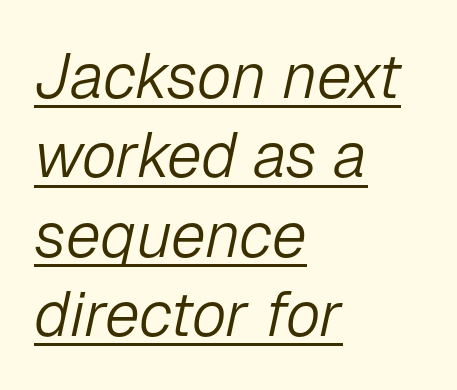
Words appear dense and cohesive because spacing is normal. Caption: multi-line text, flush left, ragged right. Weight: in the light-to-regular range. Emphasis is given by a line drawn under the lettering. Designer's note — italics engaged.
